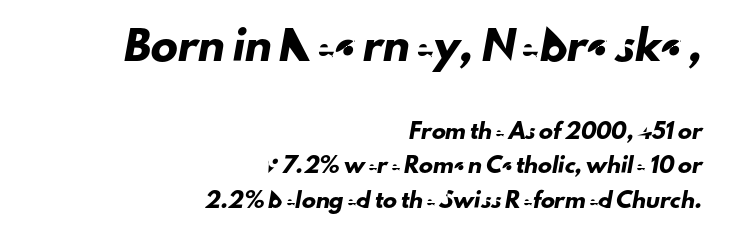
Q: Is the text underlined? A: No.
Q: How is the paragraph aligned? A: Right-aligned.
Q: Is the spacing between letters normal or unusually wide? A: Normal.
Q: Is the spacing between lines tight, normal or loose? A: Loose.
Q: Which block of text is set in a larger size, the first (top) or the second (bottom)? A: The first (top) one.
